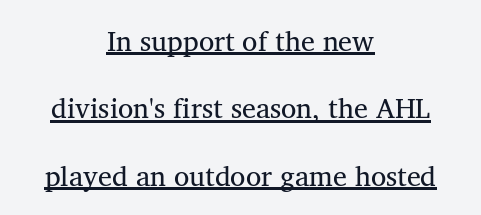
The image shows 28 px regular-weight serif type; set centered, loose line spacing (2.41x), normal letter spacing, underlined; medium stroke contrast and a medium x-height.
